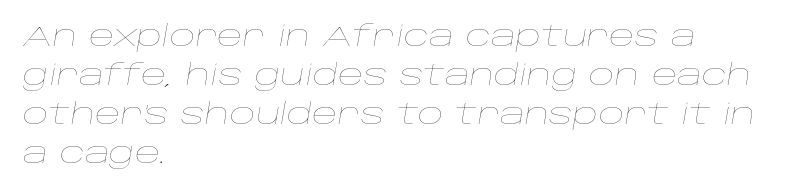
{"italic": "yes", "lean": "right", "slant_degrees": 10, "bold": "no", "weight": "thin", "width": "wide", "stroke_contrast": "low", "x_height": "large", "monospaced": "no", "underline": "no", "align": "left", "line_spacing": "normal", "line_spacing_ratio": 1.39, "letter_spacing": "normal", "letter_spacing_em": 0.0, "glyph_px": 28}
